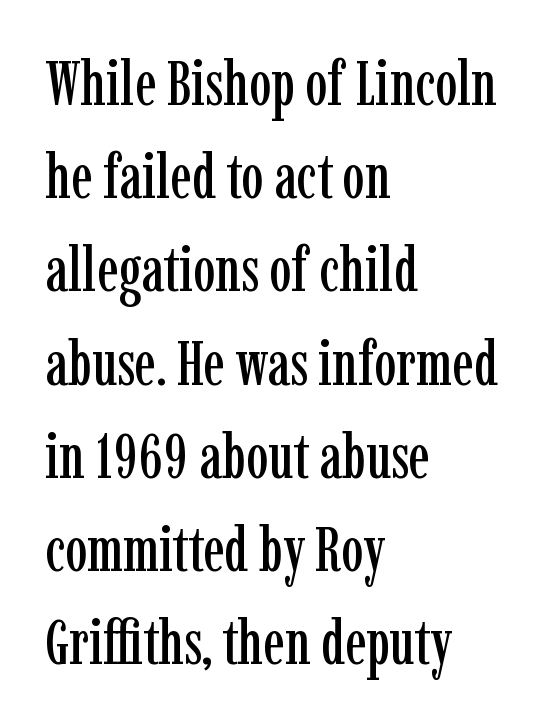
Descenders are the only things crossing below the line. Serifs: yes, visible at the terminals of the letterforms. Does extra space separate the letters? No, they use regular spacing. Do the characters align in a grid? No, the font is proportional.
